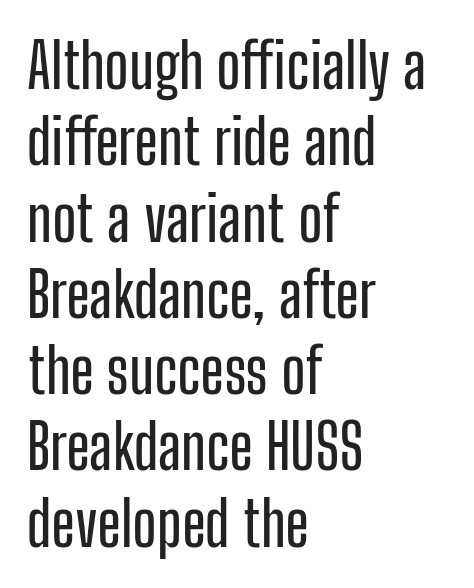
{"serif": "no", "italic": "no", "width": "condensed", "stroke_contrast": "low", "x_height": "medium", "monospaced": "no", "underline": "no", "align": "left", "line_spacing_ratio": 1.23, "letter_spacing": "normal", "letter_spacing_em": 0.0, "glyph_px": 62}
